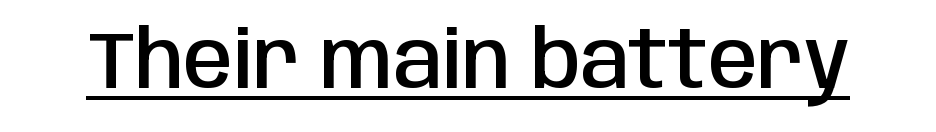
The image shows 80 px semibold, condensed sans-serif type, upright; set normal letter spacing, underlined; low stroke contrast and a large x-height.
